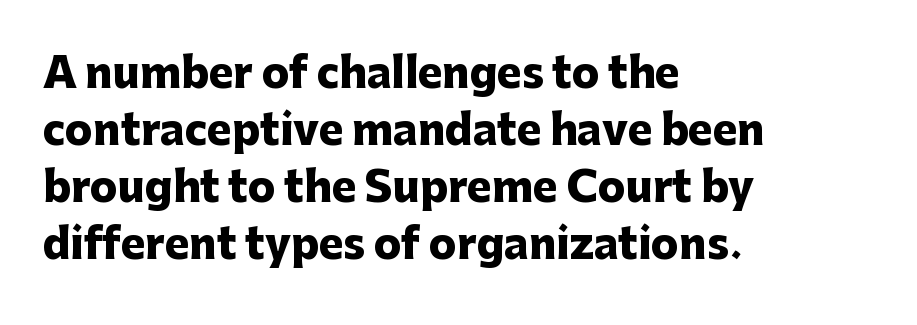
The image shows 41 px heavy sans-serif type, upright; set left-aligned, normal line spacing (1.39x), normal letter spacing, not underlined; low stroke contrast and a medium x-height.
